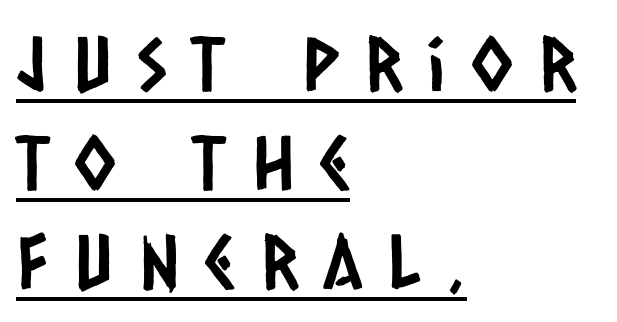
Q: Is the typeface a serif or a sans-serif typeface? A: Sans-serif.
Q: Is the text underlined? A: Yes.
Q: How is the paragraph aligned? A: Left-aligned.
Q: Is the spacing between letters normal or unusually wide? A: Unusually wide.
Q: Is the spacing between lines tight, normal or loose? A: Normal.
Q: Width (condensed, normal, or wide)? A: Condensed.
Q: Stroke contrast? A: Low.
Q: x-height? A: Large.
Q: Monospaced? A: No.
